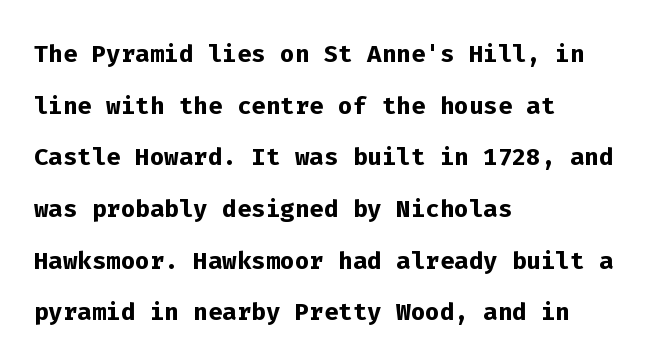
Q: Is the text bold? A: Yes.
Q: Is the text italic (slanted)? A: No, it is upright.
Q: Is the typeface a serif or a sans-serif typeface? A: Sans-serif.
Q: Is the text underlined? A: No.
Q: How is the paragraph aligned? A: Left-aligned.
Q: Is the spacing between letters normal or unusually wide? A: Normal.
Q: Is the spacing between lines tight, normal or loose? A: Normal.
Q: Width (condensed, normal, or wide)? A: Normal.
Q: Stroke contrast? A: Low.
Q: x-height? A: Medium.
Q: Monospaced? A: Yes.
